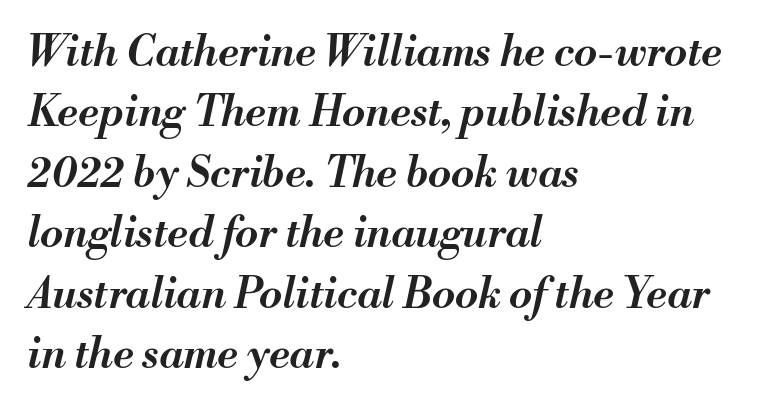
{"italic": "yes", "lean": "right", "slant_degrees": 13, "bold": "semi", "weight": "semibold", "width": "normal", "stroke_contrast": "medium", "x_height": "small", "monospaced": "no", "underline": "no", "align": "left", "line_spacing": "normal", "line_spacing_ratio": 1.44, "letter_spacing": "normal", "letter_spacing_em": 0.0, "glyph_px": 42}
